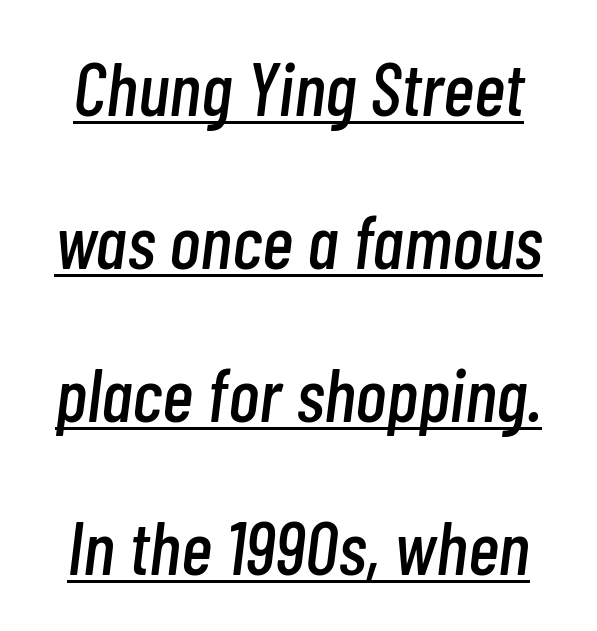
Q: Is the text italic (slanted)? A: Yes, it leans right by about 7 degrees.
Q: Is the text underlined? A: Yes.
Q: Is the spacing between letters normal or unusually wide? A: Normal.
Q: Is the spacing between lines tight, normal or loose? A: Loose.
Q: Width (condensed, normal, or wide)? A: Condensed.
Q: Stroke contrast? A: Low.
Q: x-height? A: Medium.
Q: Monospaced? A: No.
